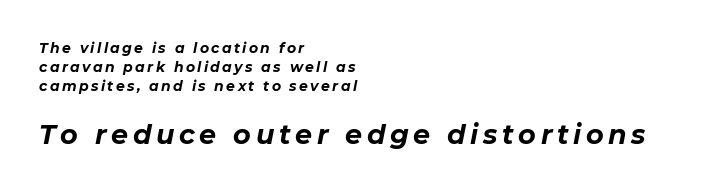
Q: Is the text bold? A: Yes.
Q: Is the text italic (slanted)? A: Yes, it leans right by about 11 degrees.
Q: Is the text underlined? A: No.
Q: How is the paragraph aligned? A: Left-aligned.
Q: Is the spacing between lines tight, normal or loose? A: Normal.
Q: Which block of text is set in a larger size, the first (top) or the second (bottom)? A: The second (bottom) one.
